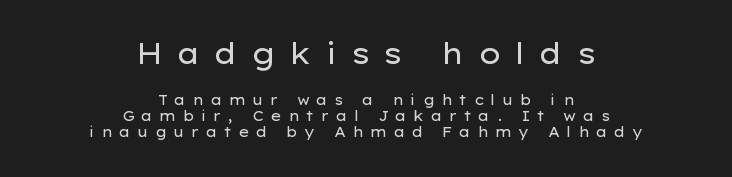
Q: Is the text bold? A: No.
Q: Is the text italic (slanted)? A: No, it is upright.
Q: Is the typeface a serif or a sans-serif typeface? A: Sans-serif.
Q: Is the text underlined? A: No.
Q: How is the paragraph aligned? A: Centered.
Q: Is the spacing between letters normal or unusually wide? A: Unusually wide.
Q: Is the spacing between lines tight, normal or loose? A: Tight.
Q: Which block of text is set in a larger size, the first (top) or the second (bottom)? A: The first (top) one.
Q: Width (condensed, normal, or wide)? A: Wide.
Q: Stroke contrast? A: Low.
Q: x-height? A: Medium.
Q: Monospaced? A: No.
